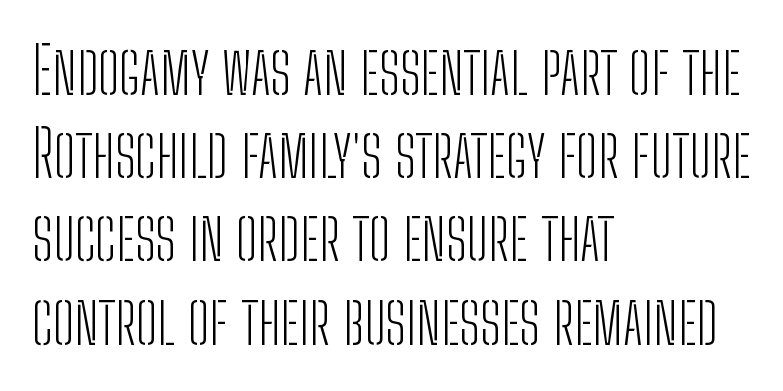
{"serif": "no", "italic": "no", "bold": "no", "weight": "light", "width": "condensed", "stroke_contrast": "low", "x_height": "medium", "monospaced": "no", "underline": "no", "align": "left", "line_spacing": "normal", "line_spacing_ratio": 1.3, "letter_spacing": "normal", "letter_spacing_em": 0.0, "glyph_px": 64}
